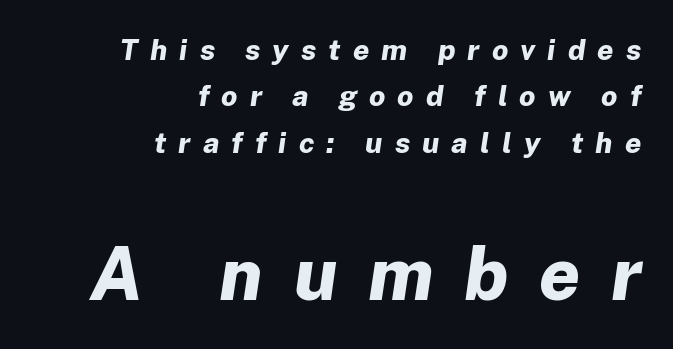
{"italic": "yes", "lean": "right", "slant_degrees": 8, "bold": "yes", "weight": "bold", "width": "normal", "stroke_contrast": "low", "x_height": "medium", "monospaced": "no", "underline": "no", "align": "right", "line_spacing": "normal", "line_spacing_ratio": 1.6, "letter_spacing": "wide", "letter_spacing_em": 0.42, "larger_block": "second", "size_ratio": 2.52, "glyph_px": 73}
